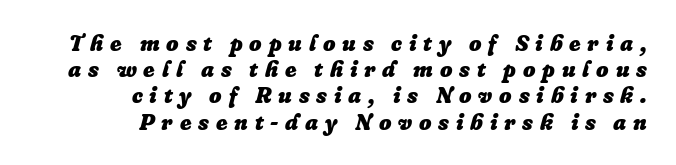
A typesetter would call this heavily tracked-out type. The rag falls on the left side of this text block. The letters are slanted; this is an italic face. Each row of text sits above clean, open space.
